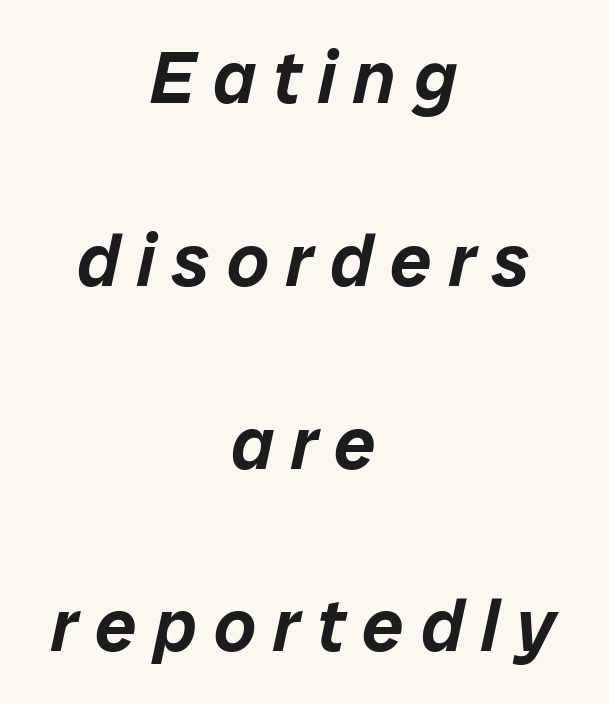
Leading is clearly above the norm, producing a sparse column. Here the designer chose a conventional face with non-uniform glyph widths. One-word summary of the alignment: center. The tracking jumps out immediately: characters are airy and widely separated. A clean baseline with only descenders dipping below it.
